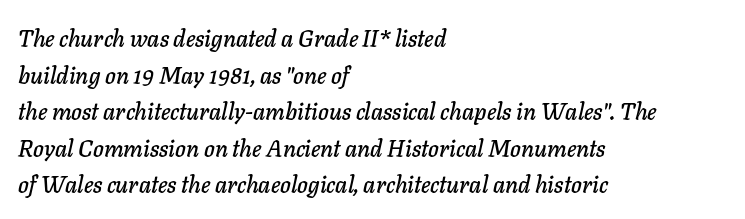
{"italic": "yes", "lean": "right", "slant_degrees": 11, "underline": "no", "align": "left", "line_spacing": "normal", "line_spacing_ratio": 1.59, "letter_spacing": "normal", "letter_spacing_em": 0.0, "glyph_px": 23}
